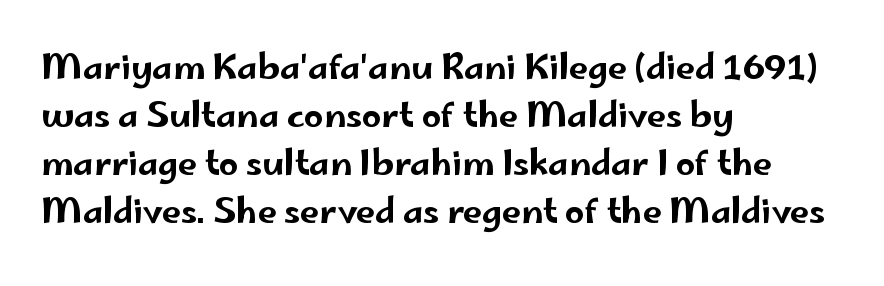
Q: Is the text italic (slanted)? A: No, it is upright.
Q: Is the typeface a serif or a sans-serif typeface? A: Sans-serif.
Q: Is the text underlined? A: No.
Q: How is the paragraph aligned? A: Left-aligned.
Q: Is the spacing between letters normal or unusually wide? A: Normal.
Q: Is the spacing between lines tight, normal or loose? A: Normal.
Q: Width (condensed, normal, or wide)? A: Wide.
Q: Stroke contrast? A: Low.
Q: x-height? A: Small.
Q: Monospaced? A: No.
